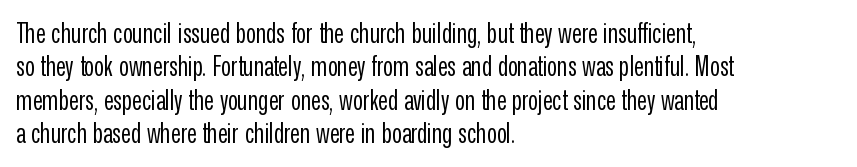
No letter is thick-stroked: the sample isn't bold. This rendering leaves character spacing at its baseline value. A bare baseline throughout the passage. Line beginnings align vertically; line endings do not. This sample uses an upright cut, with every glyph sitting square on the baseline.
